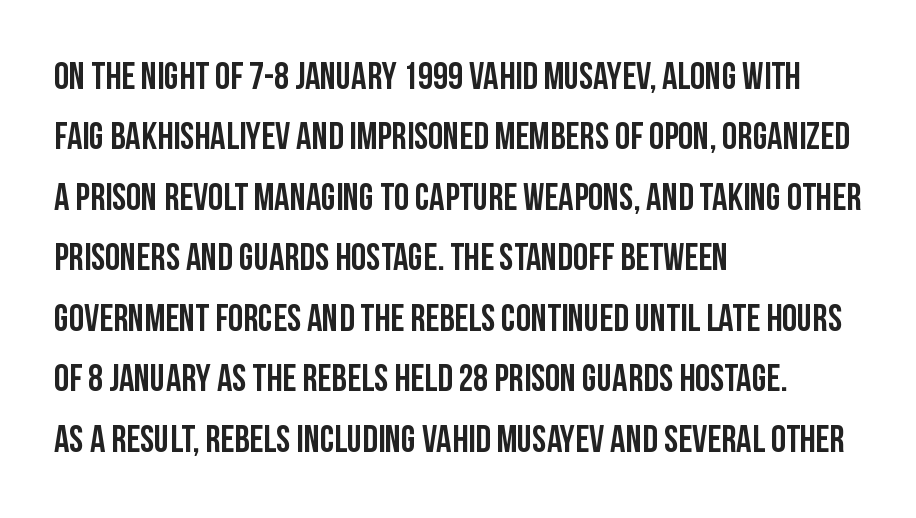
{"serif": "no", "italic": "no", "width": "condensed", "stroke_contrast": "low", "x_height": "large", "monospaced": "no", "underline": "no", "align": "left", "line_spacing": "normal", "line_spacing_ratio": 1.59, "letter_spacing": "normal", "letter_spacing_em": 0.0, "glyph_px": 38}
